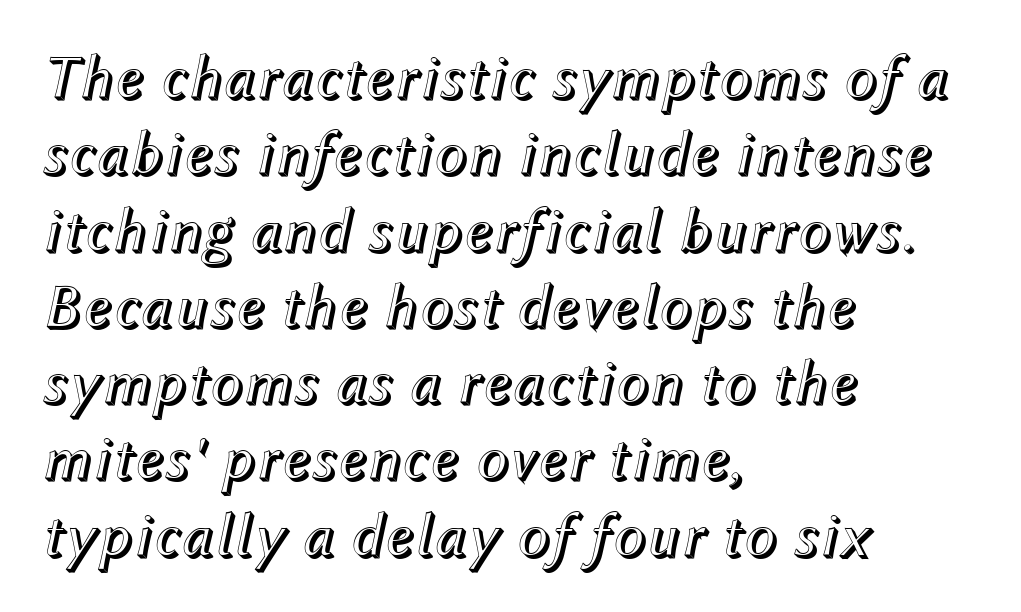
The image shows 62 px text type, italic (leaning right); set left-aligned, line spacing 1.23x, normal letter spacing, not underlined; a medium x-height.
